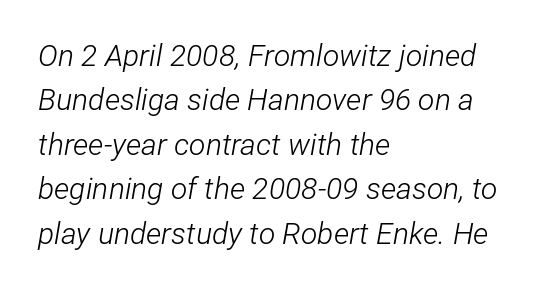
Q: Is the text bold? A: No.
Q: Is the text italic (slanted)? A: Yes, it leans right by about 12 degrees.
Q: Is the text underlined? A: No.
Q: How is the paragraph aligned? A: Left-aligned.
Q: Is the spacing between letters normal or unusually wide? A: Normal.
Q: Is the spacing between lines tight, normal or loose? A: Normal.
Q: Width (condensed, normal, or wide)? A: Condensed.
Q: Stroke contrast? A: Low.
Q: x-height? A: Medium.
Q: Monospaced? A: No.
